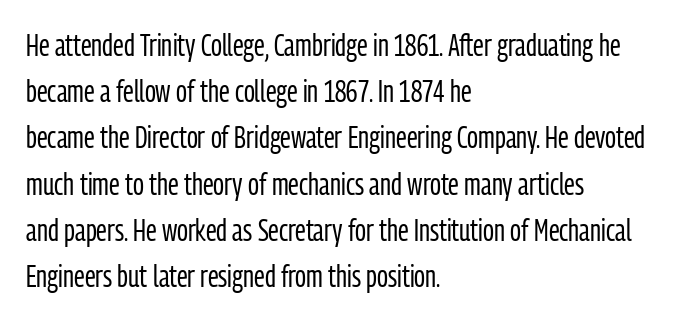
Q: Is the text bold? A: No.
Q: Is the text italic (slanted)? A: No, it is upright.
Q: Is the typeface a serif or a sans-serif typeface? A: Sans-serif.
Q: Is the text underlined? A: No.
Q: How is the paragraph aligned? A: Left-aligned.
Q: Is the spacing between letters normal or unusually wide? A: Normal.
Q: Is the spacing between lines tight, normal or loose? A: Normal.
Q: Width (condensed, normal, or wide)? A: Condensed.
Q: Stroke contrast? A: Low.
Q: x-height? A: Medium.
Q: Monospaced? A: No.
